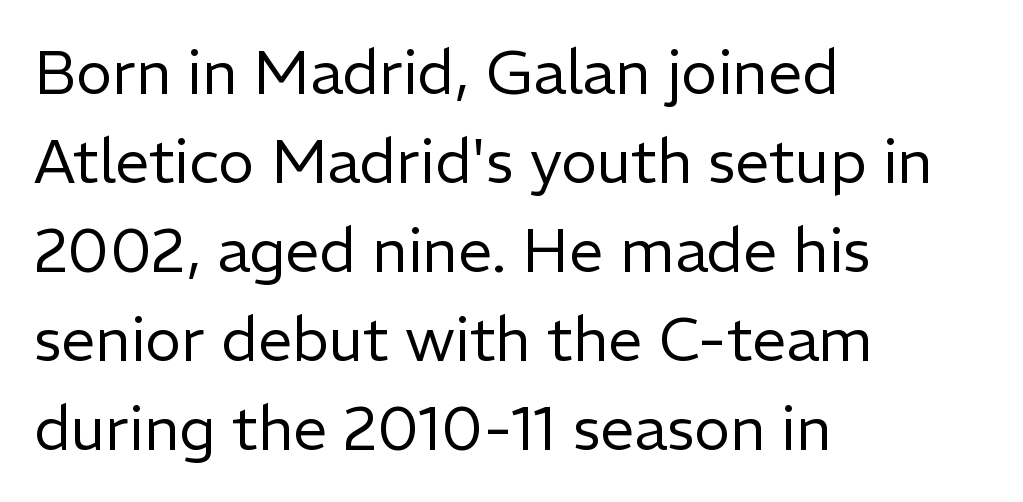
Q: Is the text bold? A: No.
Q: Is the text italic (slanted)? A: No, it is upright.
Q: Is the typeface a serif or a sans-serif typeface? A: Sans-serif.
Q: Is the text underlined? A: No.
Q: How is the paragraph aligned? A: Left-aligned.
Q: Is the spacing between letters normal or unusually wide? A: Normal.
Q: Is the spacing between lines tight, normal or loose? A: Normal.
Q: Width (condensed, normal, or wide)? A: Normal.
Q: Stroke contrast? A: Low.
Q: x-height? A: Medium.
Q: Monospaced? A: No.
